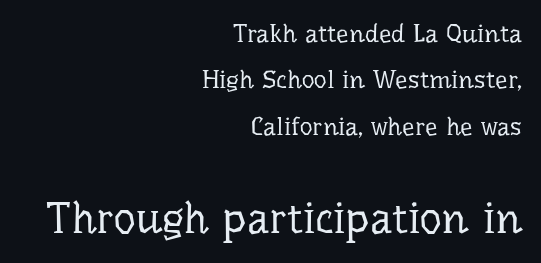
The image shows 43 px regular-weight serif type, upright; set right-aligned, line spacing 1.86x, normal letter spacing, not underlined; the second (bottom) block is 1.72x larger; low stroke contrast and a medium x-height.
